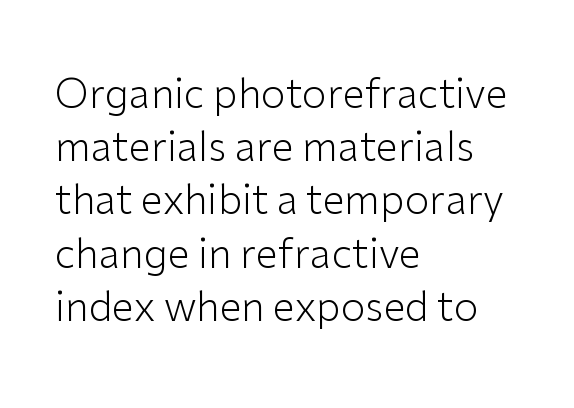
The image shows 40 px light sans-serif type, upright; set left-aligned, normal line spacing (1.33x), normal letter spacing, not underlined; low stroke contrast and a medium x-height.
